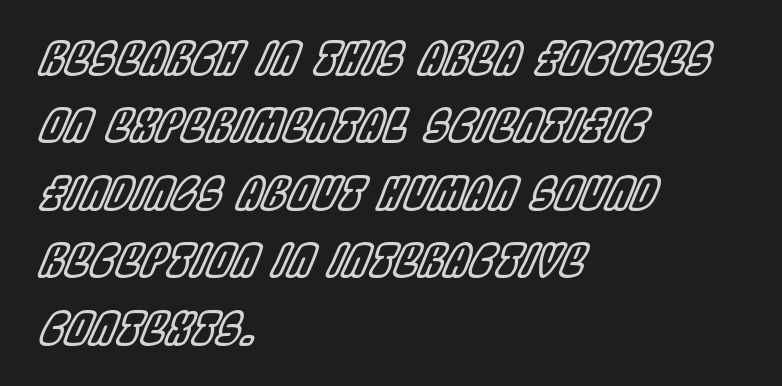
A clean baseline with only descenders dipping below it. Evenly set lines give the paragraph a standard silhouette. Each word holds together tightly as a unit, with standard inter-letter gaps. These lines are rendered in a variable-pitch font. Posture: slanted. Where is the straight margin? On the left.
